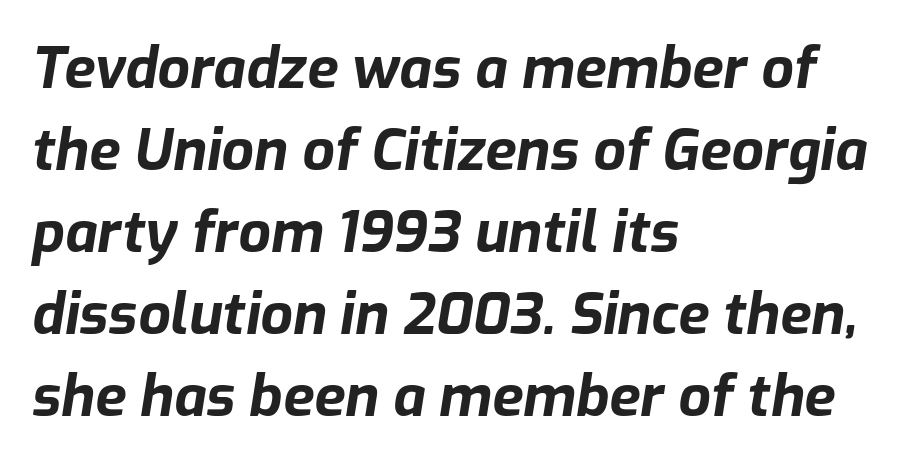
The image shows 57 px bold type, italic (leaning right); set left-aligned, normal line spacing (1.44x), normal letter spacing, not underlined; low stroke contrast and a medium x-height.
